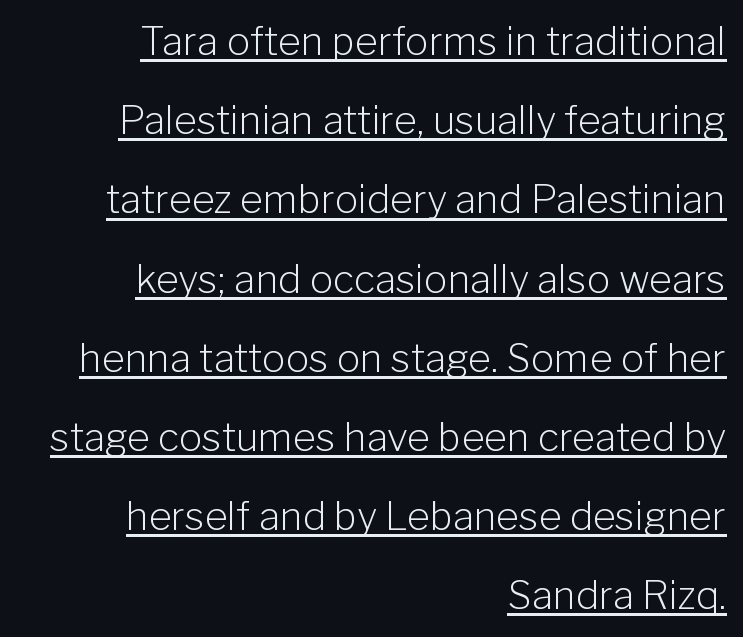
Quick note: not italic, upright. This rendering uses right alignment, leaving the left contour irregular. Letter spacing: default. Do the characters align in a grid? No, the font is proportional. These characters rest on top of a visible drawn line. Each new line begins a long way beneath the previous one.
